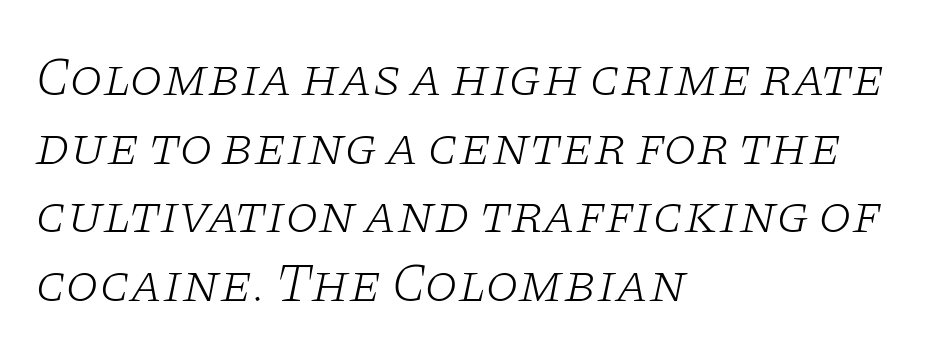
The image shows 54 px light, wide serif type, italic (leaning right); set left-aligned, normal line spacing (1.27x), normal letter spacing, not underlined; low stroke contrast and a large x-height.
